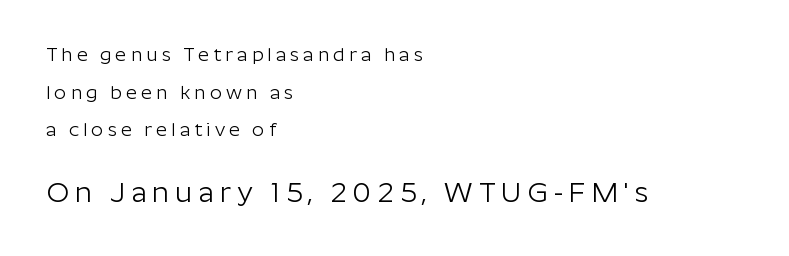
Q: Is the text bold? A: No.
Q: Is the text italic (slanted)? A: No, it is upright.
Q: Is the typeface a serif or a sans-serif typeface? A: Sans-serif.
Q: Is the text underlined? A: No.
Q: How is the paragraph aligned? A: Left-aligned.
Q: Is the spacing between letters normal or unusually wide? A: Unusually wide.
Q: Is the spacing between lines tight, normal or loose? A: Loose.
Q: Which block of text is set in a larger size, the first (top) or the second (bottom)? A: The second (bottom) one.
Q: Width (condensed, normal, or wide)? A: Normal.
Q: Stroke contrast? A: Low.
Q: x-height? A: Medium.
Q: Monospaced? A: No.
